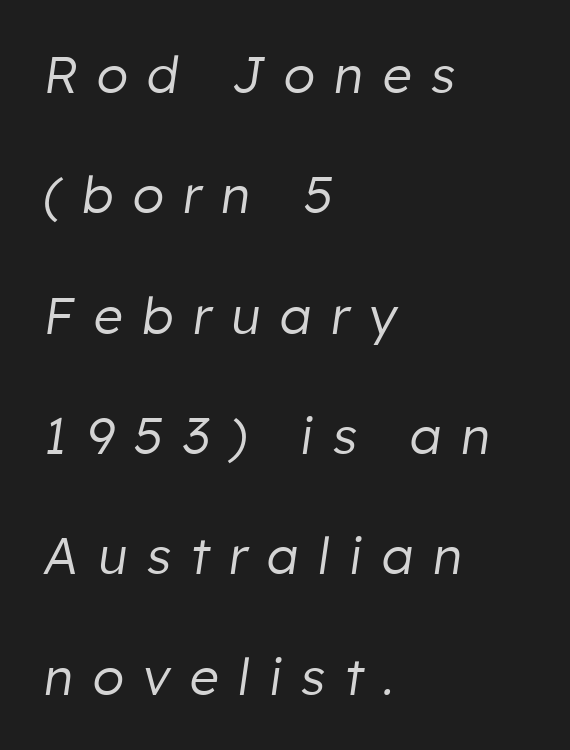
The image shows 51 px regular-weight type, italic (leaning right); set left-aligned, loose line spacing (2.36x), unusually wide letter spacing (+0.38 em), not underlined; low stroke contrast and a medium x-height.
